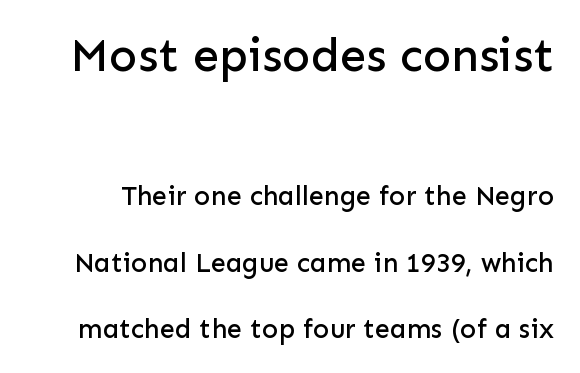
Compare the two chunks: the upper has the greater cap height. These lines are composed in type without serifs. Every character sits straight up, as roman type does. Here the designer chose a conventional face with non-uniform glyph widths. The type is set solid horizontally, with unmodified tracking.
